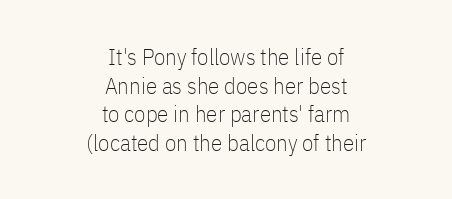
The image shows 23 px text type, upright; set centered, line spacing 1.24x, normal letter spacing, not underlined.
